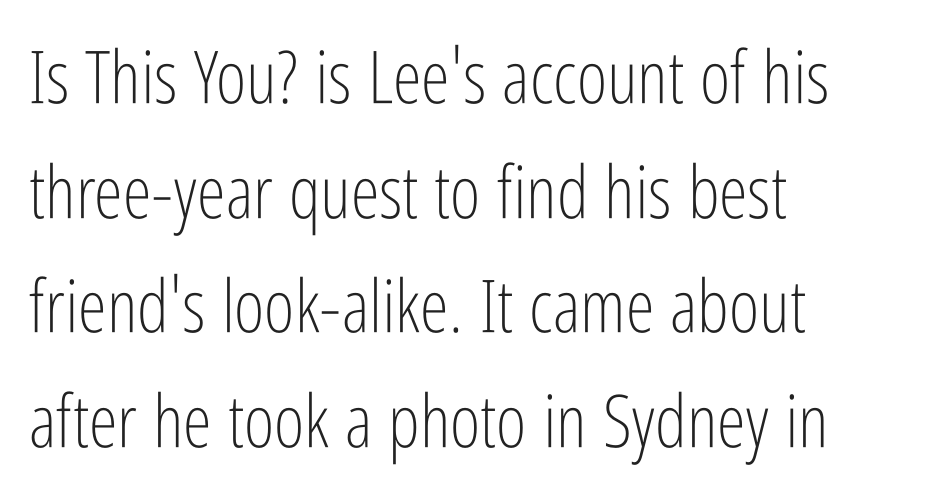
The image shows 73 px light, condensed sans-serif type, upright; set left-aligned, normal line spacing (1.57x), normal letter spacing, not underlined; low stroke contrast and a medium x-height.
